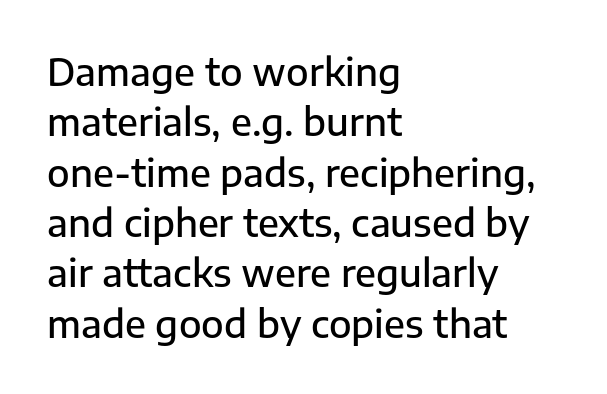
Q: Is the text bold? A: Semi-bold.
Q: Is the text italic (slanted)? A: No, it is upright.
Q: Is the typeface a serif or a sans-serif typeface? A: Sans-serif.
Q: Is the text underlined? A: No.
Q: How is the paragraph aligned? A: Left-aligned.
Q: Is the spacing between letters normal or unusually wide? A: Normal.
Q: Is the spacing between lines tight, normal or loose? A: Normal.
Q: Width (condensed, normal, or wide)? A: Normal.
Q: Stroke contrast? A: Low.
Q: x-height? A: Medium.
Q: Monospaced? A: No.
